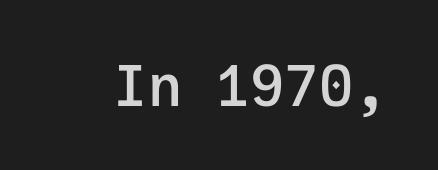
The image shows 57 px semibold sans-serif type, upright, monospaced; set normal letter spacing, not underlined; low stroke contrast and a medium x-height.
